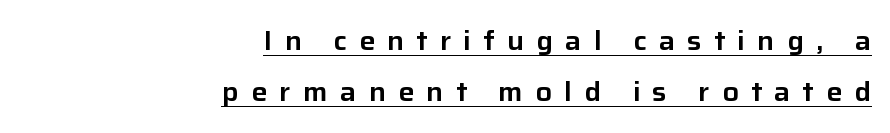
{"italic": "no", "underline": "yes", "align": "right", "line_spacing": "loose", "line_spacing_ratio": 1.9, "letter_spacing": "wide", "letter_spacing_em": 0.45, "glyph_px": 27}
